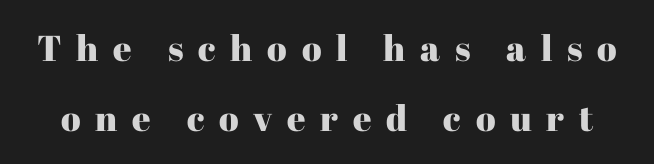
The image shows 36 px serif type, upright; set loose line spacing (1.94x), unusually wide letter spacing (+0.41 em), not underlined; high stroke contrast and a medium x-height.
